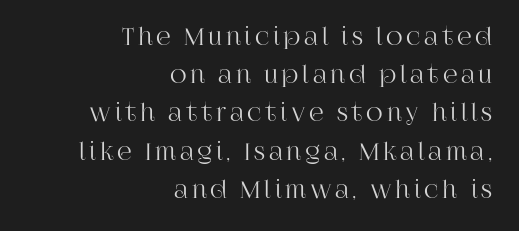
Q: Is the text italic (slanted)? A: No, it is upright.
Q: Is the text underlined? A: No.
Q: How is the paragraph aligned? A: Right-aligned.
Q: Is the spacing between lines tight, normal or loose? A: Normal.
